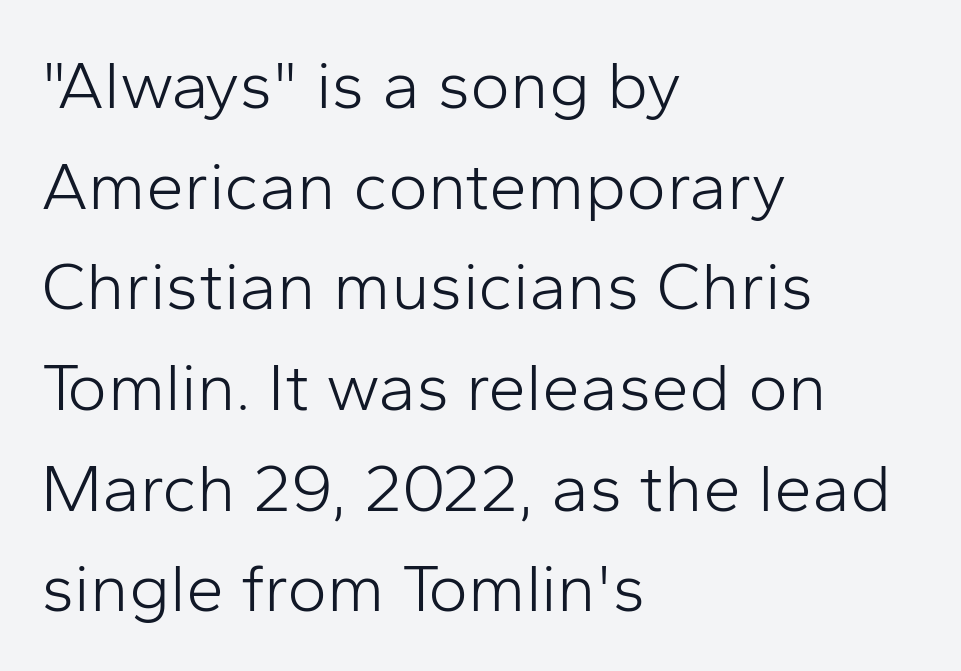
The image shows 68 px light sans-serif type, upright; set left-aligned, normal line spacing (1.48x), normal letter spacing, not underlined; low stroke contrast and a medium x-height.
